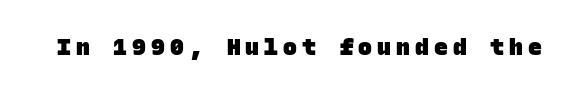
Q: Is the text bold? A: Yes.
Q: Is the text underlined? A: No.
Q: Is the spacing between letters normal or unusually wide? A: Unusually wide.
